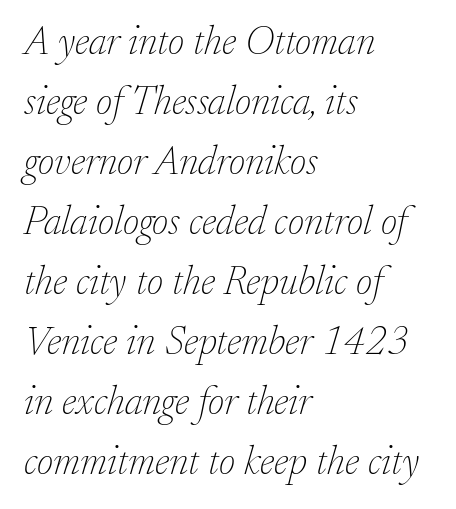
{"serif": "yes", "italic": "yes", "lean": "right", "slant_degrees": 17, "bold": "no", "weight": "thin", "width": "normal", "stroke_contrast": "low", "x_height": "small", "monospaced": "no", "underline": "no", "align": "left", "line_spacing": "normal", "line_spacing_ratio": 1.5, "letter_spacing": "normal", "letter_spacing_em": 0.0, "glyph_px": 40}
